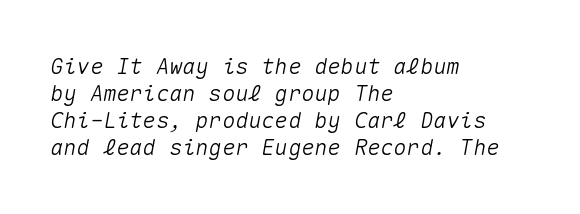
Q: Is the text italic (slanted)? A: Yes, it leans right by about 10 degrees.
Q: Is the text underlined? A: No.
Q: How is the paragraph aligned? A: Left-aligned.
Q: Is the spacing between letters normal or unusually wide? A: Normal.
